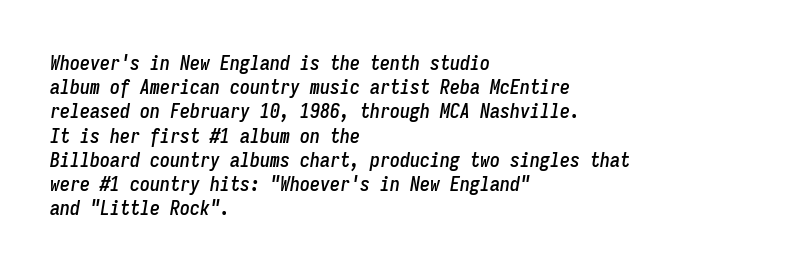
Q: Is the text italic (slanted)? A: Yes, it leans right by about 9 degrees.
Q: Is the text underlined? A: No.
Q: How is the paragraph aligned? A: Left-aligned.
Q: Is the spacing between letters normal or unusually wide? A: Normal.
